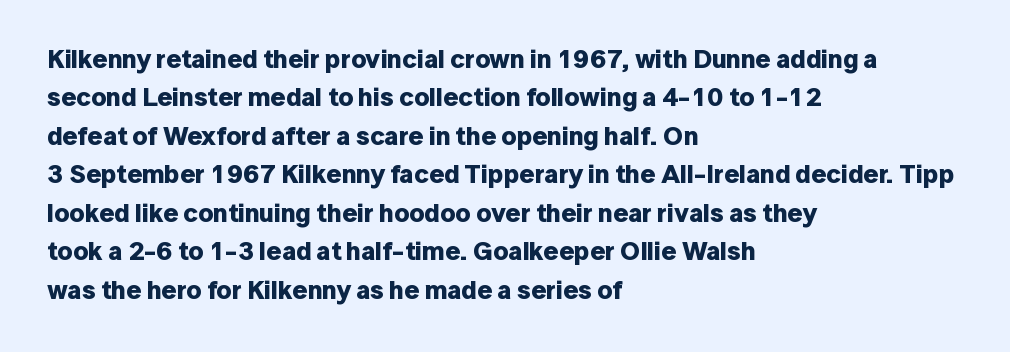
A typesetter would mark this as roman, not italic. Rule under the text: the space is simply empty. Layout note: lines flush left. The designer left line spacing at the default. What weight is shown? A full bold with thick strokes. This sample uses plain, unmodified letter spacing.
